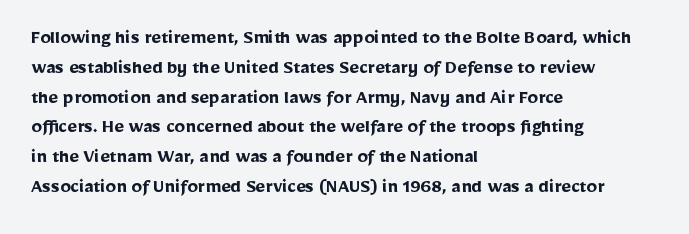
The image shows 21 px bold type, upright; set left-aligned, normal line spacing (1.42x), normal letter spacing, not underlined.
